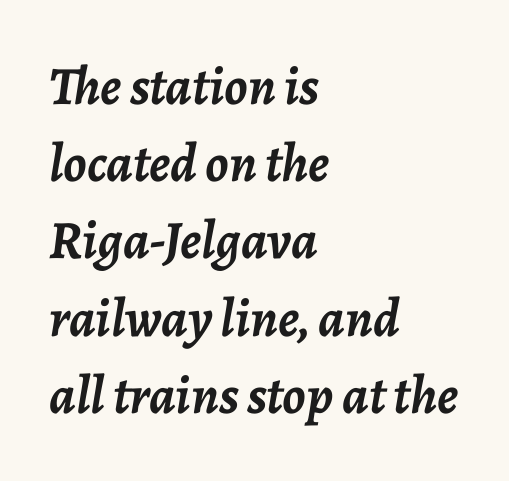
Q: Is the text bold? A: Yes.
Q: Is the text italic (slanted)? A: Yes, it leans right by about 7 degrees.
Q: Is the text underlined? A: No.
Q: How is the paragraph aligned? A: Left-aligned.
Q: Is the spacing between letters normal or unusually wide? A: Normal.
Q: Is the spacing between lines tight, normal or loose? A: Normal.
Q: Width (condensed, normal, or wide)? A: Normal.
Q: Stroke contrast? A: Low.
Q: x-height? A: Medium.
Q: Monospaced? A: No.
